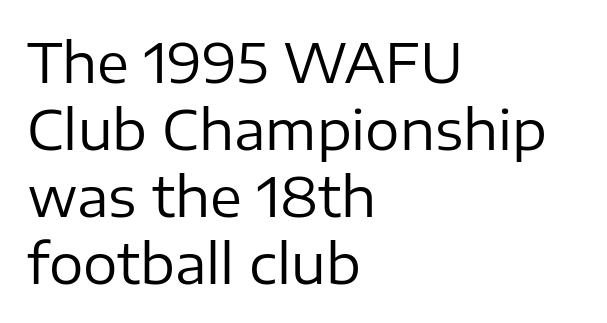
{"serif": "no", "italic": "no", "bold": "no", "weight": "regular", "width": "normal", "stroke_contrast": "low", "x_height": "medium", "monospaced": "no", "underline": "no", "align": "left", "line_spacing_ratio": 1.24, "letter_spacing": "normal", "letter_spacing_em": 0.0, "glyph_px": 54}
